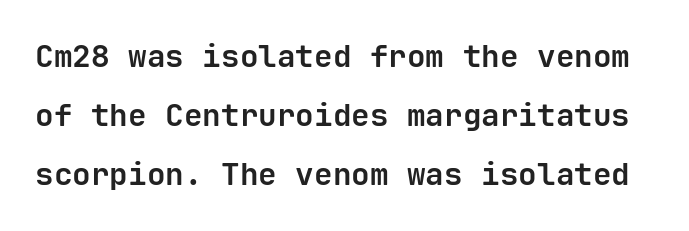
Q: Is the text bold? A: Yes.
Q: Is the text italic (slanted)? A: No, it is upright.
Q: Is the typeface a serif or a sans-serif typeface? A: Sans-serif.
Q: Is the text underlined? A: No.
Q: Is the spacing between letters normal or unusually wide? A: Normal.
Q: Is the spacing between lines tight, normal or loose? A: Loose.
Q: Width (condensed, normal, or wide)? A: Normal.
Q: Stroke contrast? A: Low.
Q: x-height? A: Medium.
Q: Monospaced? A: Yes.
